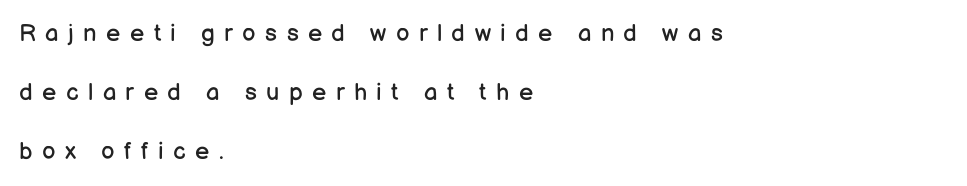
The image shows 24 px text type, upright; set left-aligned, loose line spacing (2.45x), unusually wide letter spacing (+0.39 em), not underlined.
